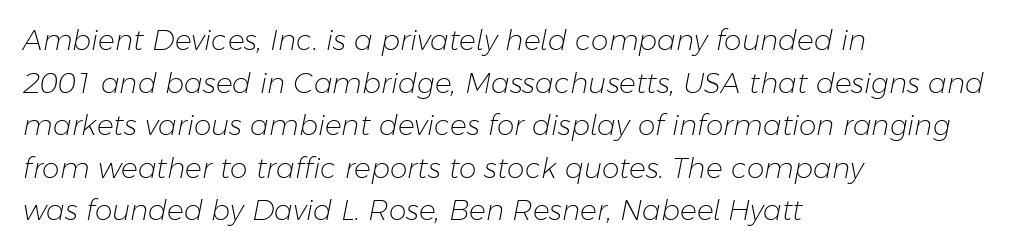
The image shows 28 px light type, italic (leaning right); set left-aligned, normal line spacing (1.52x), normal letter spacing, not underlined; low stroke contrast and a medium x-height.
